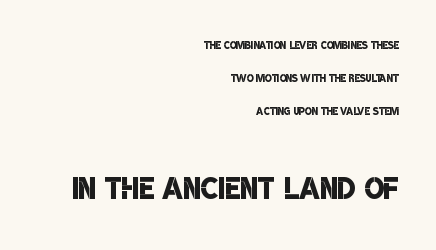
{"serif": "no", "bold": "semi", "weight": "semibold", "width": "condensed", "stroke_contrast": "low", "x_height": "large", "monospaced": "no", "underline": "no", "align": "right", "line_spacing": "loose", "line_spacing_ratio": 2.35, "letter_spacing": "normal", "letter_spacing_em": 0.0, "larger_block": "second", "size_ratio": 2.93, "glyph_px": 41}
